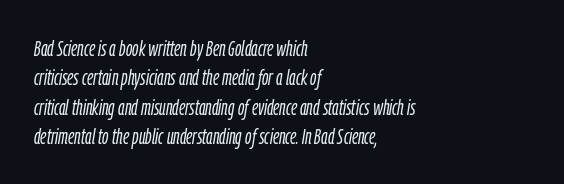
{"italic": "yes", "lean": "right", "slant_degrees": 9, "bold": "no", "underline": "no", "align": "left", "line_spacing": "normal", "line_spacing_ratio": 1.34, "letter_spacing": "normal", "letter_spacing_em": 0.0, "glyph_px": 22}
